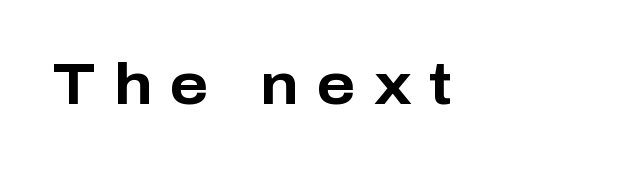
Q: Is the text bold? A: Yes.
Q: Is the text italic (slanted)? A: No, it is upright.
Q: Is the typeface a serif or a sans-serif typeface? A: Sans-serif.
Q: Is the text underlined? A: No.
Q: Is the spacing between letters normal or unusually wide? A: Unusually wide.
Q: Width (condensed, normal, or wide)? A: Normal.
Q: Stroke contrast? A: Low.
Q: x-height? A: Medium.
Q: Monospaced? A: No.
